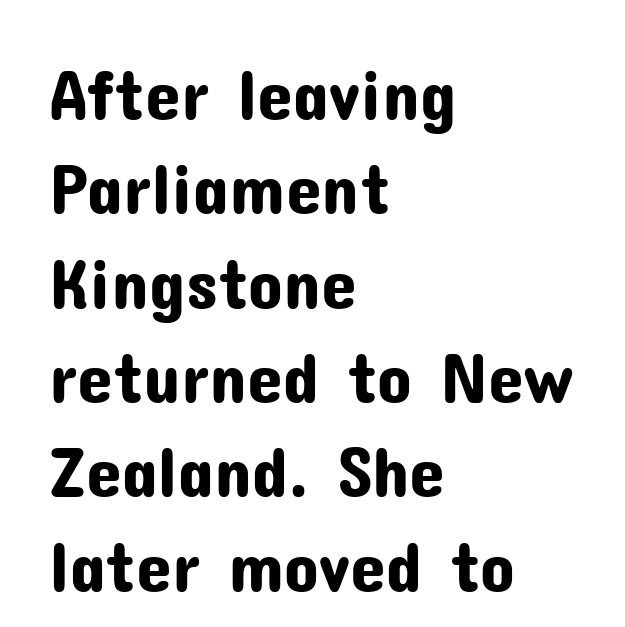
Notice how the passage keeps a crisp vertical edge on the left only. Descenders are the only things crossing below the line. Designer's note — italics off, roman on. Summary of vertical rhythm: regular, with standard interline spacing.
